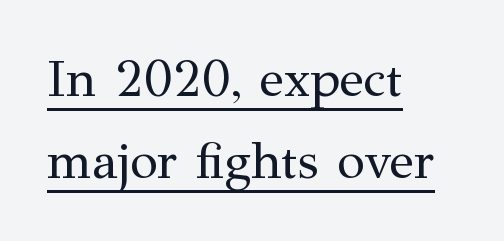
Q: Is the text bold? A: No.
Q: Is the text italic (slanted)? A: No, it is upright.
Q: Is the typeface a serif or a sans-serif typeface? A: Serif.
Q: Is the text underlined? A: Yes.
Q: How is the paragraph aligned? A: Left-aligned.
Q: Is the spacing between letters normal or unusually wide? A: Normal.
Q: Is the spacing between lines tight, normal or loose? A: Normal.
Q: Width (condensed, normal, or wide)? A: Normal.
Q: Stroke contrast? A: Medium.
Q: x-height? A: Medium.
Q: Monospaced? A: No.
